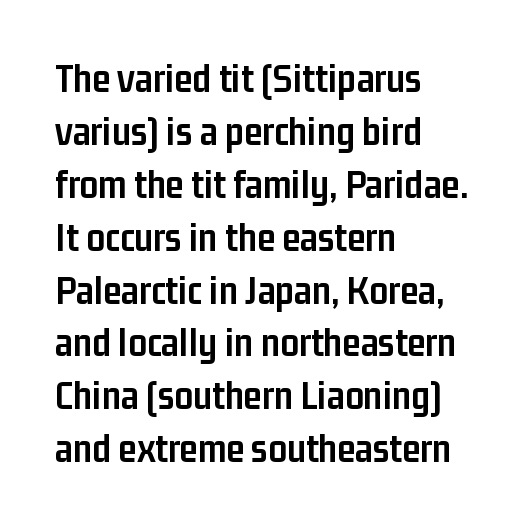
The image shows 41 px semibold, condensed sans-serif type, upright; set left-aligned, normal line spacing (1.29x), normal letter spacing, not underlined; low stroke contrast and a medium x-height.
